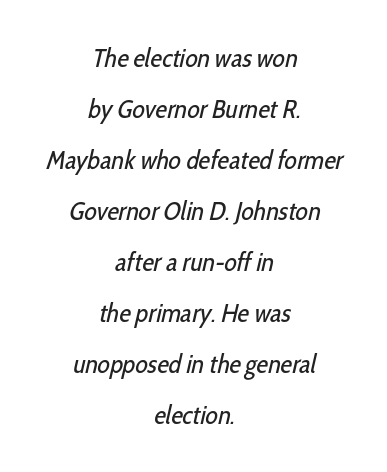
The whitespace from short lines is split evenly between both sides. No heavy texture on the line: the type isn't bold. The lines are spread far apart with generous leading. Observe the ordinary spacing: letters are neighbours, not strangers.
